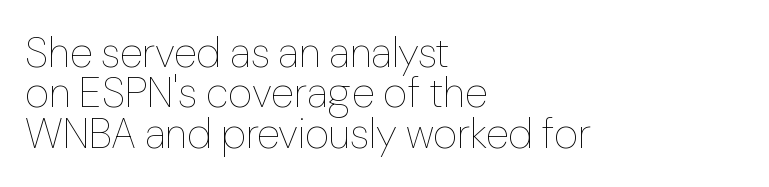
You could not count columns in this text — the font is proportionally spaced. The ragged edge is on the right, which tells us the setting is flush left. The horizontal fit of the characters is conventional and even. A typesetter would call this leading minimal, almost set solid. The weight would be labelled regular, book, light, or lighter still.
